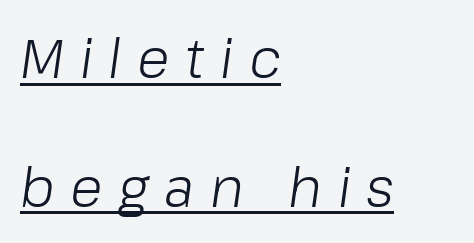
{"italic": "yes", "lean": "right", "slant_degrees": 8, "bold": "no", "weight": "light", "width": "normal", "stroke_contrast": "low", "x_height": "medium", "monospaced": "no", "underline": "yes", "align": "left", "line_spacing": "loose", "line_spacing_ratio": 2.38, "letter_spacing": "wide", "letter_spacing_em": 0.29, "glyph_px": 54}
